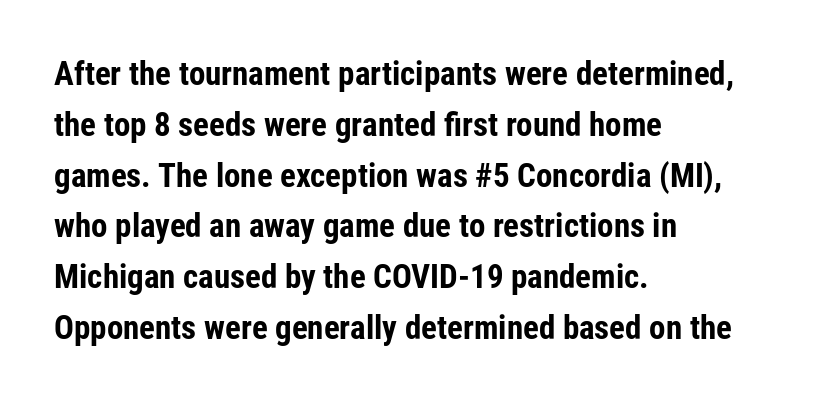
The letterforms sit shoulder to shoulder at normal distance. A classic flush-left, rag-right setting is used for this passage. You can tell from the bare stems that sans-serif type was used. Tall strokes in this sample are plumb rather than angled.
